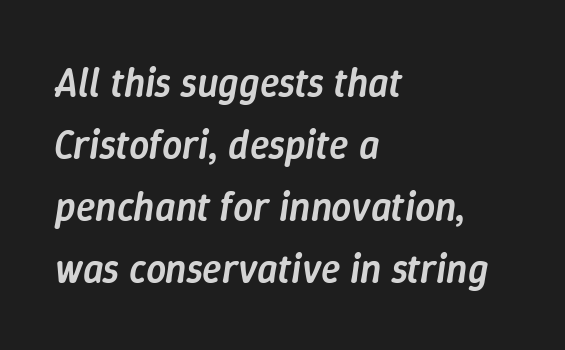
Q: Is the text bold? A: Semi-bold.
Q: Is the text italic (slanted)? A: Yes, it leans right by about 9 degrees.
Q: Is the text underlined? A: No.
Q: How is the paragraph aligned? A: Left-aligned.
Q: Is the spacing between letters normal or unusually wide? A: Normal.
Q: Is the spacing between lines tight, normal or loose? A: Normal.
Q: Width (condensed, normal, or wide)? A: Normal.
Q: Stroke contrast? A: Low.
Q: x-height? A: Medium.
Q: Monospaced? A: No.
